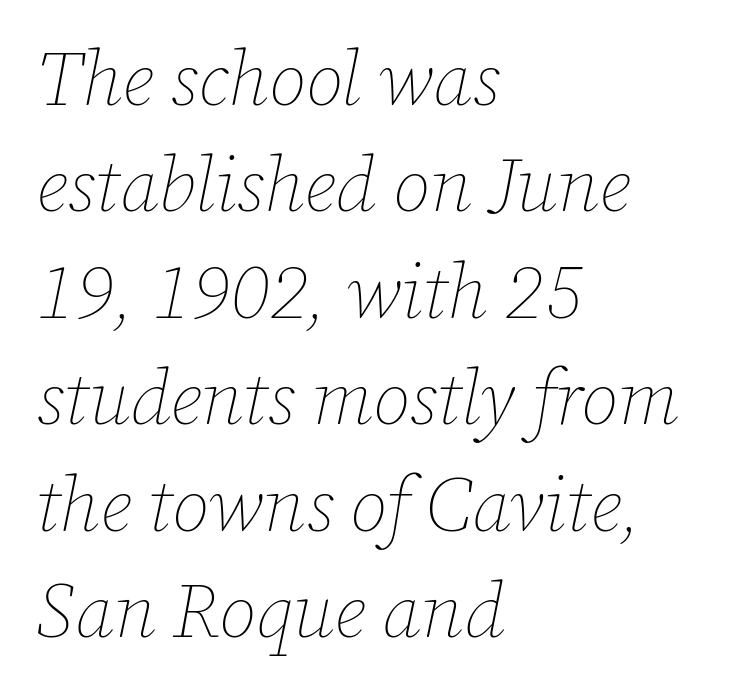
There's an unmistakable incline to the writing here. Proportional: the letters do not fall into vertical columns. Inter-character spacing is left at the font's built-in metrics. No word sits above an underline.
